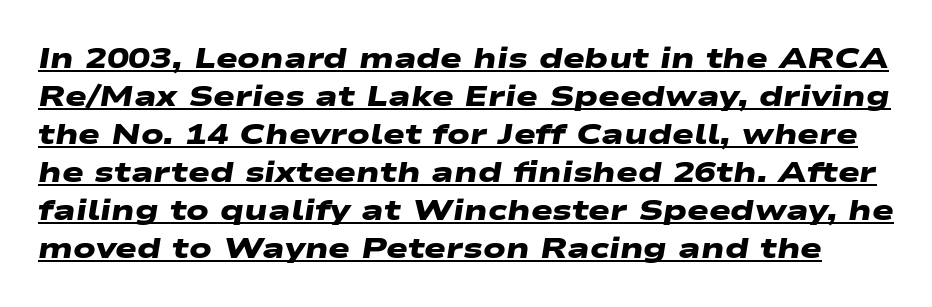
A continuous stroke trails under the words, as in a hyperlink. Varying glyph widths throughout — classic text-font behaviour. Is the type bold? Yes — the strokes are clearly thick and heavy. Leading matches the norm, producing a regular column.
